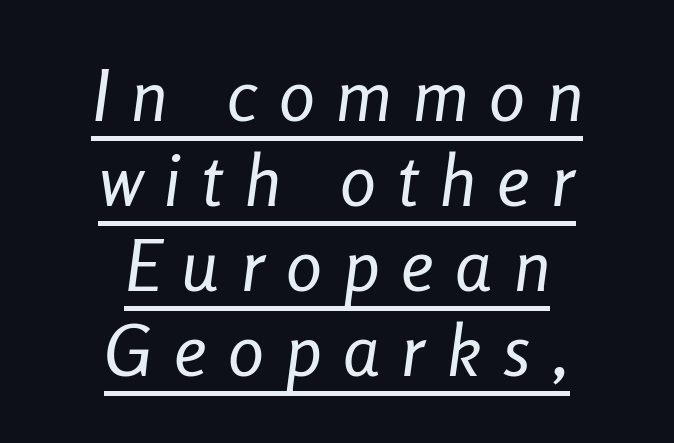
The image shows 72 px regular-weight, condensed type, italic (leaning right); set centered, line spacing 1.18x, unusually wide letter spacing (+0.3 em), underlined; low stroke contrast and a medium x-height.
